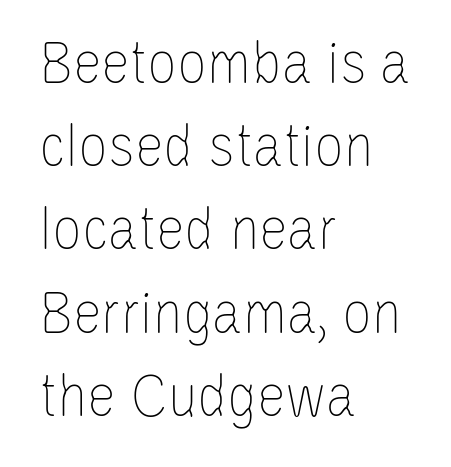
{"italic": "no", "bold": "no", "weight": "thin", "width": "condensed", "stroke_contrast": "low", "x_height": "large", "monospaced": "no", "underline": "no", "align": "left", "line_spacing": "normal", "line_spacing_ratio": 1.28, "letter_spacing": "normal", "letter_spacing_em": 0.0, "glyph_px": 65}
